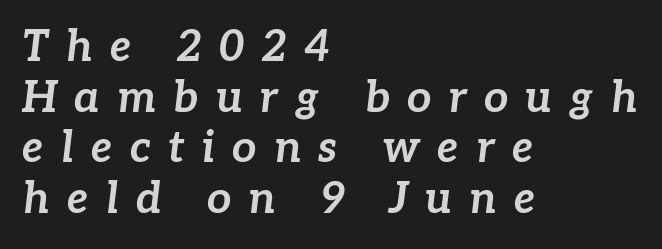
As a designer I'd log this as weight 700, bold. You can tell it's italic because the verticals aren't actually vertical. Has an underline been added? It has not. Typeset ragged right — the left edge is the straight one. You could not count columns in this text — the font is proportionally spaced.
